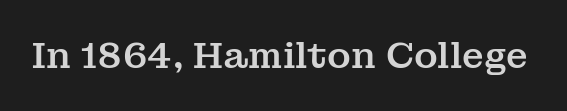
Nothing unusual about the tracking: characters are spaced as the font intends. The glyphs are unaccompanied by any horizontal stroke below them. Yep, those are serifs on the letters. The letters advance in unequal steps, a hallmark of proportional type. Nope, not italic — everything's standing straight.
